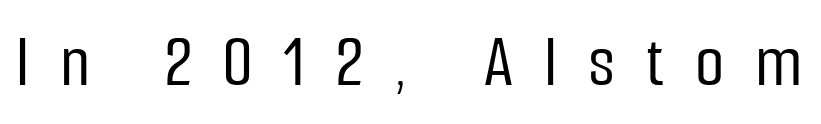
The image shows 76 px condensed sans-serif type, upright; set unusually wide letter spacing (+0.41 em), not underlined; low stroke contrast and a medium x-height.
